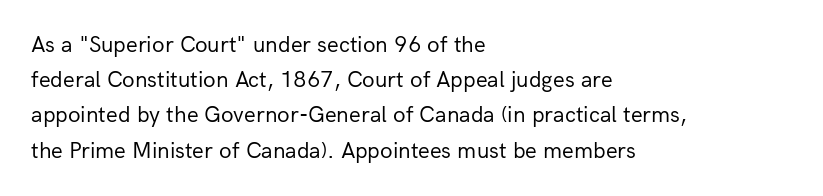
A typesetter would call this leading conventional body-copy spacing. Casual observation: everything's shoved over to the left. Counters stay open thanks to moderate or lighter strokes. The lettering stays uniformly vertical, giving the passage a roman look. No extra tracking has been applied to these lines. The gap between lines stays unmarked.
